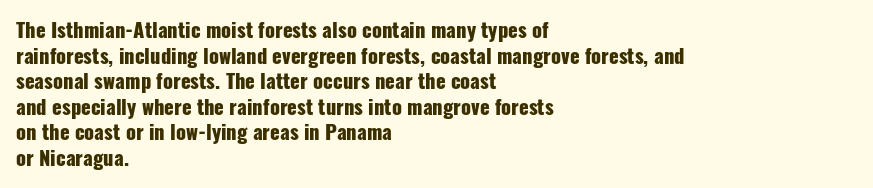
The letters stand straight up with perfectly vertical stems. The space directly below the letters is spotless. Letter spacing: default. Bold? Absolutely — the strokes are thick and heavy. The leading is moderate, giving the passage an even texture. The lines in this sample share a left origin and differ only in where they stop.
